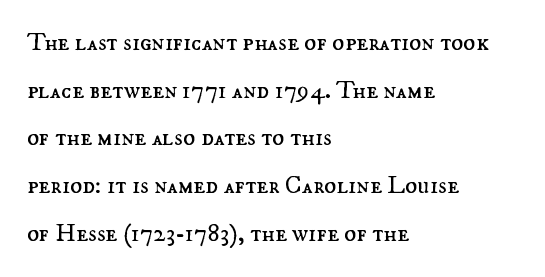
The gaps between neighbouring characters are ordinary and unremarkable. Does the lettering tilt? It doesn't — this is upright. Underlining? Definitely not there. Compared with a centered layout, this one pins lines to the left instead.
